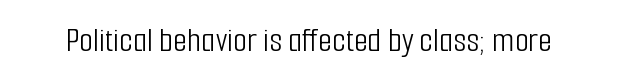
The image shows 36 px light, condensed sans-serif type, upright; set normal letter spacing, not underlined; low stroke contrast and a medium x-height.
